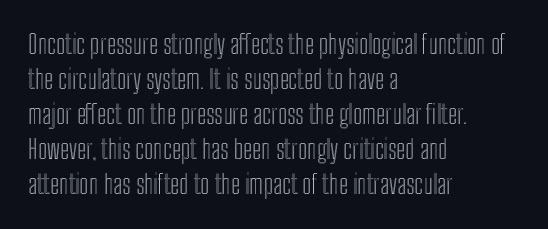
Q: Is the text italic (slanted)? A: No, it is upright.
Q: Is the text underlined? A: No.
Q: How is the paragraph aligned? A: Left-aligned.
Q: Is the spacing between letters normal or unusually wide? A: Normal.
Q: Is the spacing between lines tight, normal or loose? A: Normal.
